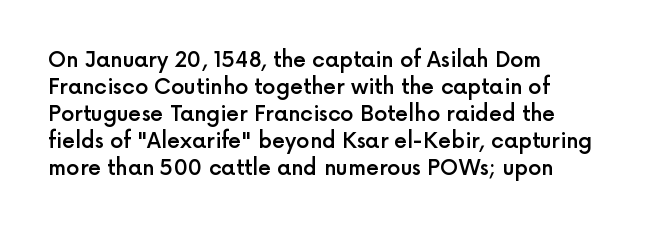
The image shows 21 px text type, upright; set left-aligned, normal line spacing (1.29x), normal letter spacing, not underlined.
